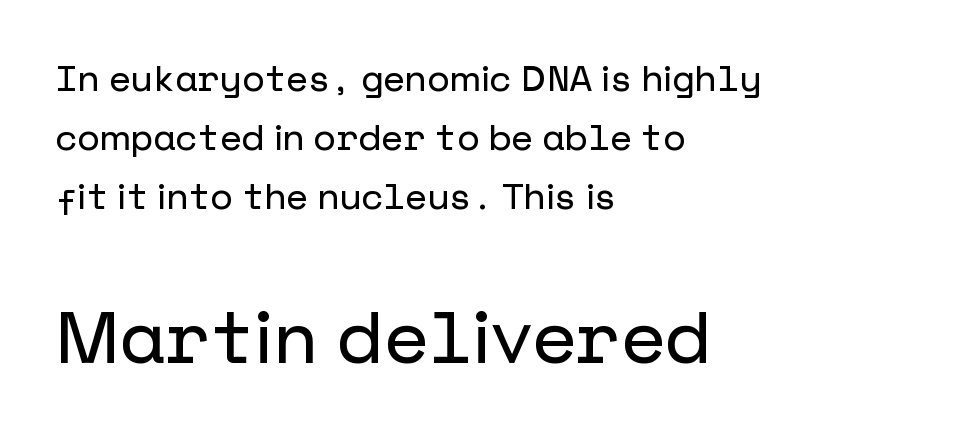
{"serif": "no", "italic": "no", "width": "normal", "stroke_contrast": "low", "x_height": "medium", "underline": "no", "align": "left", "line_spacing": "normal", "line_spacing_ratio": 1.64, "letter_spacing": "normal", "letter_spacing_em": 0.0, "larger_block": "second", "size_ratio": 2.03, "glyph_px": 73}
